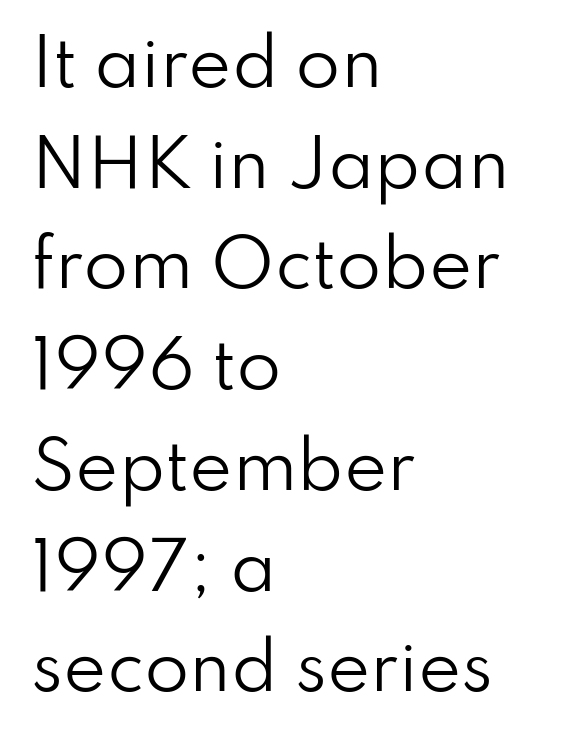
{"serif": "no", "italic": "no", "bold": "no", "weight": "regular", "width": "normal", "stroke_contrast": "low", "x_height": "small", "monospaced": "no", "underline": "no", "align": "left", "line_spacing": "normal", "line_spacing_ratio": 1.55, "letter_spacing": "normal", "letter_spacing_em": 0.0, "glyph_px": 65}
